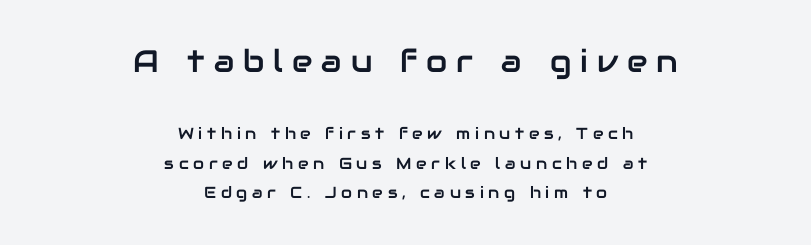
Q: Is the text italic (slanted)? A: No, it is upright.
Q: Is the typeface a serif or a sans-serif typeface? A: Sans-serif.
Q: Is the text underlined? A: No.
Q: How is the paragraph aligned? A: Centered.
Q: Is the spacing between letters normal or unusually wide? A: Unusually wide.
Q: Which block of text is set in a larger size, the first (top) or the second (bottom)? A: The first (top) one.
Q: Width (condensed, normal, or wide)? A: Normal.
Q: Stroke contrast? A: Low.
Q: x-height? A: Medium.
Q: Monospaced? A: No.
